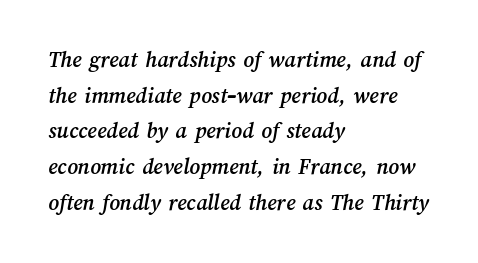
{"underline": "no", "align": "left", "line_spacing": "normal", "line_spacing_ratio": 1.55, "letter_spacing": "normal", "letter_spacing_em": 0.0, "glyph_px": 23}
